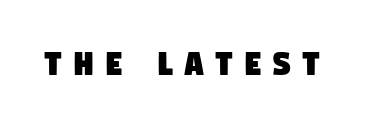
Underlining? Definitely not there. The passage shown is typed in a proportional face where columns would drift. Nope, no serifs anywhere on these letters. The line texture is sparse and dotted thanks to wide tracking.
